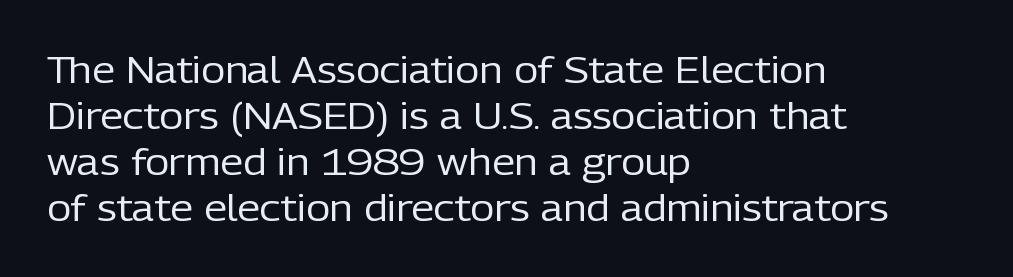
The image shows 37 px regular-weight sans-serif type, upright; set left-aligned, line spacing 1.24x, normal letter spacing, not underlined; low stroke contrast and a medium x-height.
